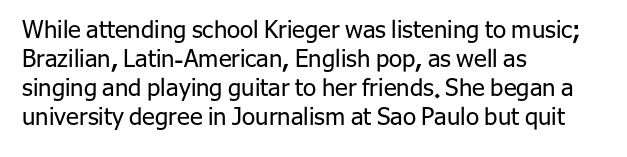
Q: Is the text bold? A: No.
Q: Is the text italic (slanted)? A: No, it is upright.
Q: Is the text underlined? A: No.
Q: How is the paragraph aligned? A: Left-aligned.
Q: Is the spacing between letters normal or unusually wide? A: Normal.
